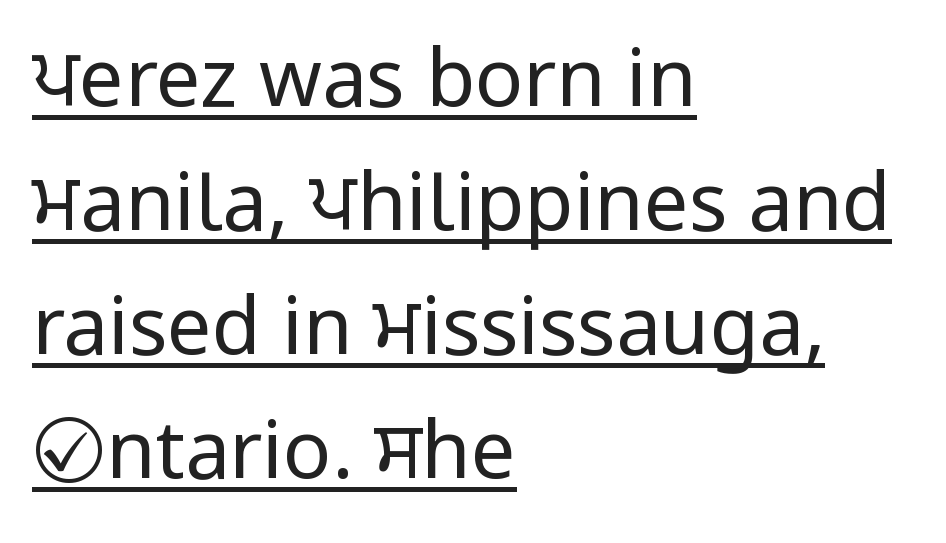
Like a heading marked for emphasis, these lines bear an underscore. Look at the tracking — it's just the regular setting, nothing added. Is there much room between lines? A standard amount, neither cramped nor airy. The typesetter chose a ragged-right arrangement here. These glyphs show unthickened strokes, regular width or finer. This is the regular roman posture of the typeface.
